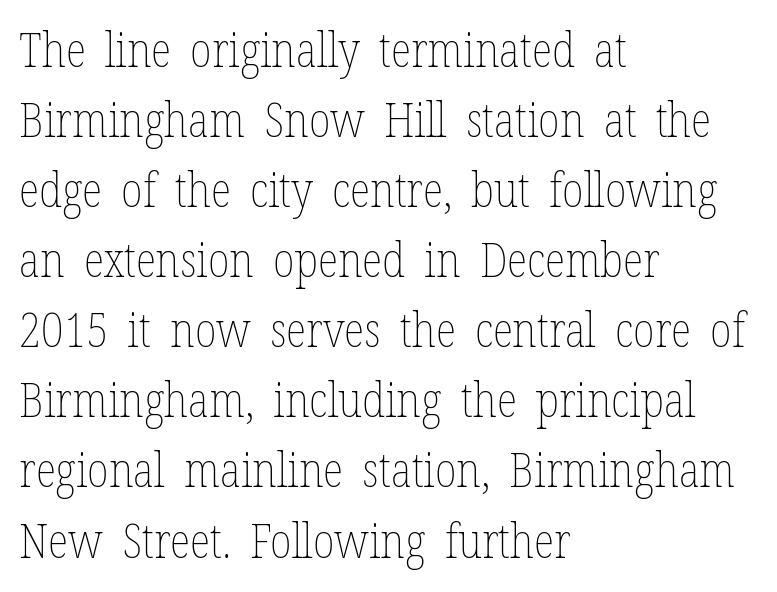
The image shows 48 px thin, condensed type, upright; set left-aligned, normal line spacing (1.46x), normal letter spacing, not underlined; low stroke contrast and a medium x-height.
